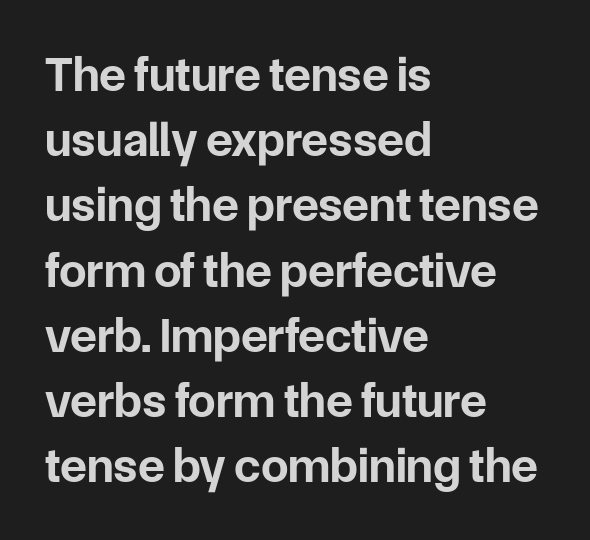
{"serif": "no", "italic": "no", "bold": "yes", "weight": "bold", "width": "normal", "stroke_contrast": "low", "x_height": "medium", "monospaced": "no", "underline": "no", "align": "left", "line_spacing": "normal", "line_spacing_ratio": 1.33, "letter_spacing": "normal", "letter_spacing_em": 0.0, "glyph_px": 49}
